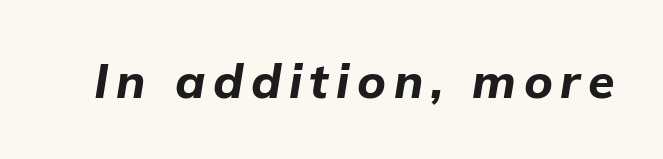
Q: Is the text bold? A: Yes.
Q: Is the text italic (slanted)? A: Yes, it leans right by about 9 degrees.
Q: Is the text underlined? A: No.
Q: Width (condensed, normal, or wide)? A: Normal.
Q: Stroke contrast? A: Low.
Q: x-height? A: Medium.
Q: Monospaced? A: No.
